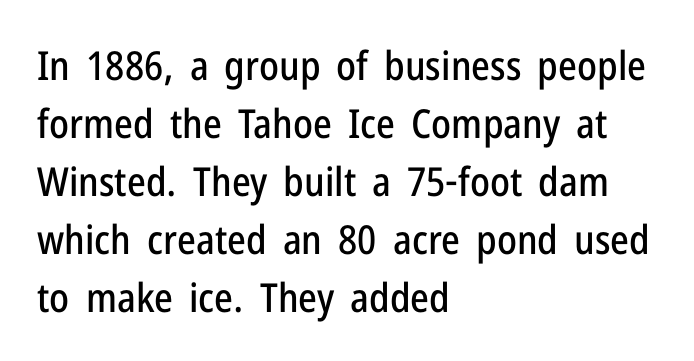
{"serif": "no", "italic": "no", "width": "condensed", "stroke_contrast": "low", "x_height": "medium", "monospaced": "no", "underline": "no", "align": "left", "line_spacing": "normal", "line_spacing_ratio": 1.45, "letter_spacing": "normal", "letter_spacing_em": 0.0, "glyph_px": 40}
